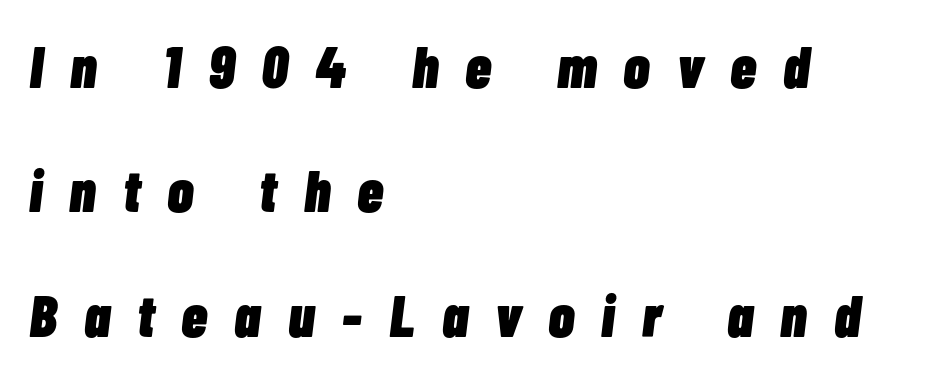
Q: Is the text bold? A: Yes.
Q: Is the text italic (slanted)? A: Yes, it leans right by about 7 degrees.
Q: Is the text underlined? A: No.
Q: How is the paragraph aligned? A: Left-aligned.
Q: Is the spacing between letters normal or unusually wide? A: Unusually wide.
Q: Is the spacing between lines tight, normal or loose? A: Loose.
Q: Width (condensed, normal, or wide)? A: Condensed.
Q: Stroke contrast? A: Low.
Q: x-height? A: Medium.
Q: Monospaced? A: No.
